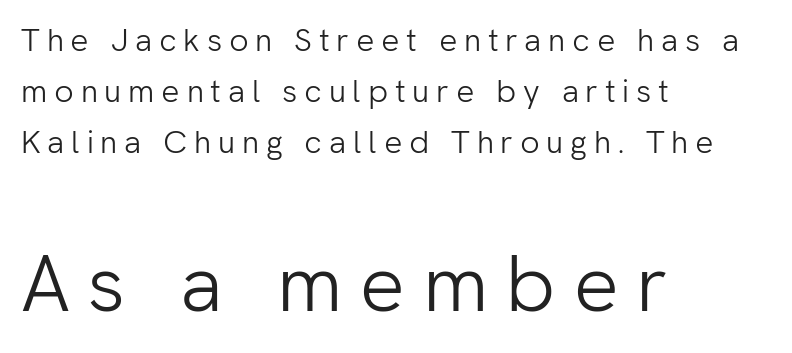
Words appear elongated and porous because spacing is wide. Designer's note — italics off, roman on. The characters are drawn with everyday or finer stroke widths. A typesetter would label this face a sans.
